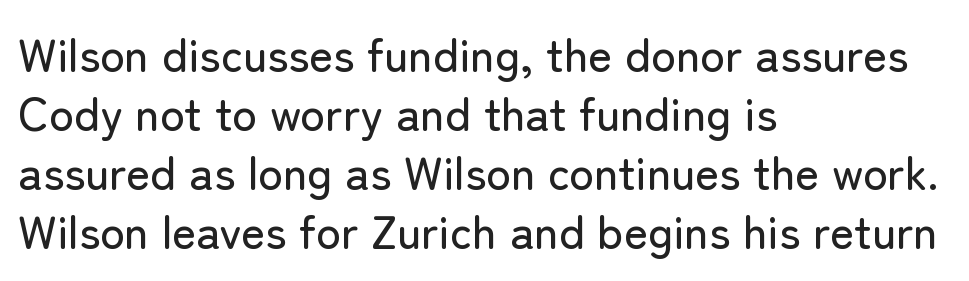
Any mark beneath the type? The region is blank. The rag falls on the right side of this text block. This sample uses plain, unmodified letter spacing. The space between consecutive lines is moderate. The typography opts for an upright posture over an oblique one.
